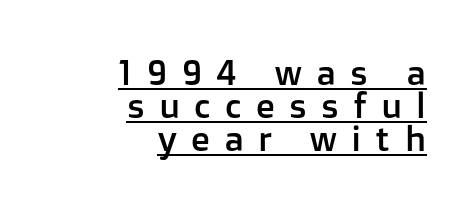
Q: Is the text italic (slanted)? A: No, it is upright.
Q: Is the typeface a serif or a sans-serif typeface? A: Sans-serif.
Q: Is the text underlined? A: Yes.
Q: How is the paragraph aligned? A: Right-aligned.
Q: Is the spacing between letters normal or unusually wide? A: Unusually wide.
Q: Is the spacing between lines tight, normal or loose? A: Tight.
Q: Width (condensed, normal, or wide)? A: Normal.
Q: Stroke contrast? A: Low.
Q: x-height? A: Medium.
Q: Monospaced? A: No.
